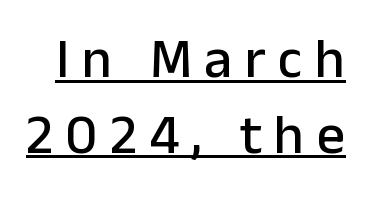
Every stem runs plumb, perpendicular to the baseline. To sum up the face: it is a sans, with no serifs. Quick note: interline space is typical. Like a heading marked for emphasis, these lines bear an underscore. The line texture is sparse and dotted thanks to wide tracking.
